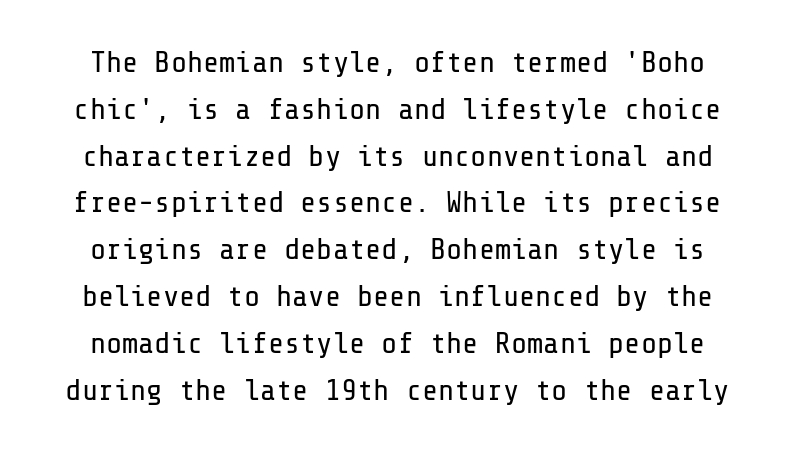
{"serif": "no", "italic": "no", "bold": "no", "weight": "regular", "width": "normal", "stroke_contrast": "low", "x_height": "medium", "underline": "no", "line_spacing": "normal", "line_spacing_ratio": 1.56, "letter_spacing": "normal", "letter_spacing_em": 0.0, "glyph_px": 30}
